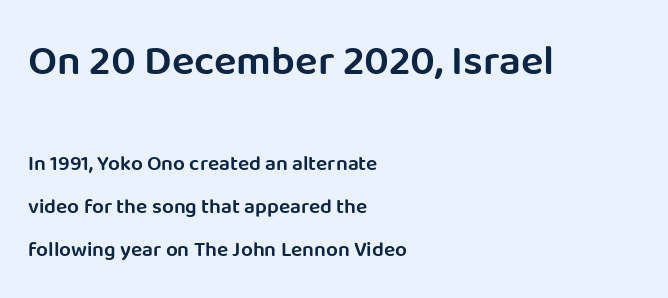
Here the first block reads like a headline and the second like body copy. Words appear dense and cohesive because spacing is normal. Anything drawn beneath the words? Only blank space. Proportional: the letters do not fall into vertical columns.
